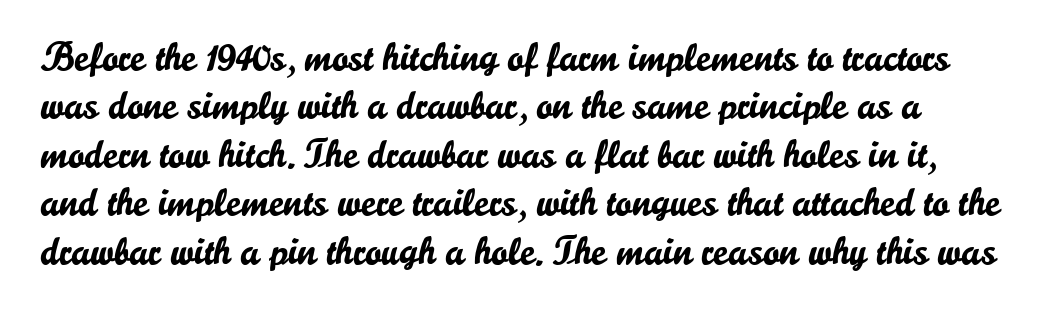
{"serif": "no", "width": "normal", "stroke_contrast": "low", "x_height": "small", "monospaced": "no", "underline": "no", "line_spacing_ratio": 1.21, "letter_spacing": "normal", "letter_spacing_em": 0.0, "glyph_px": 40}
